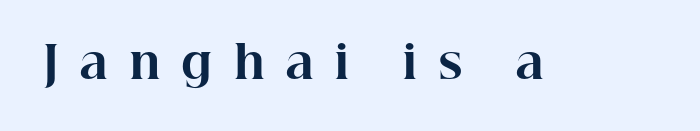
This is the regular roman posture of the typeface. The letters advance in unequal steps, a hallmark of proportional type. Between one letter and the next there's a generous, obvious gap. The glyphs in this specimen are seriffed.
